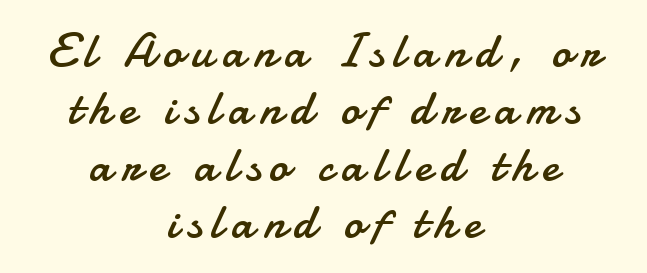
{"serif": "no", "bold": "no", "weight": "regular", "width": "normal", "stroke_contrast": "low", "x_height": "small", "monospaced": "no", "underline": "no", "align": "center", "line_spacing_ratio": 1.21, "glyph_px": 47}
